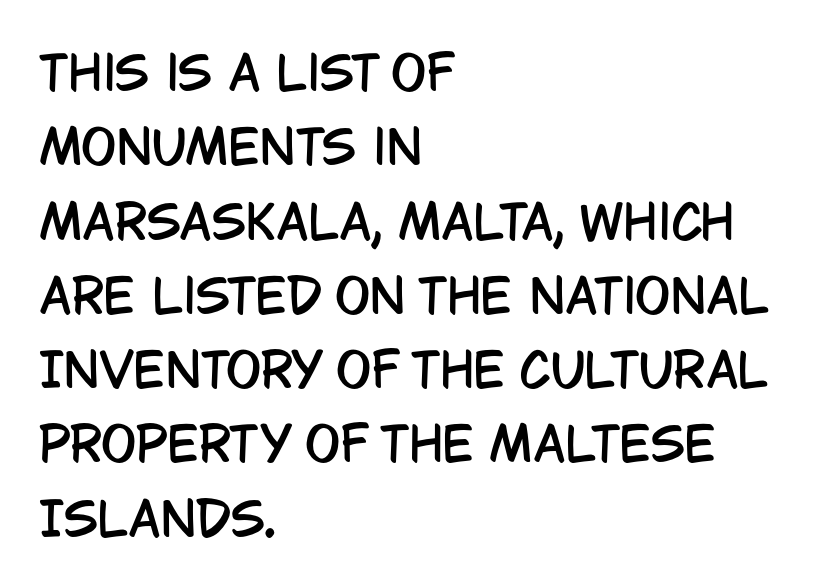
The image shows 47 px condensed sans-serif type, upright; set left-aligned, normal line spacing (1.58x), normal letter spacing, not underlined; low stroke contrast and a large x-height.
